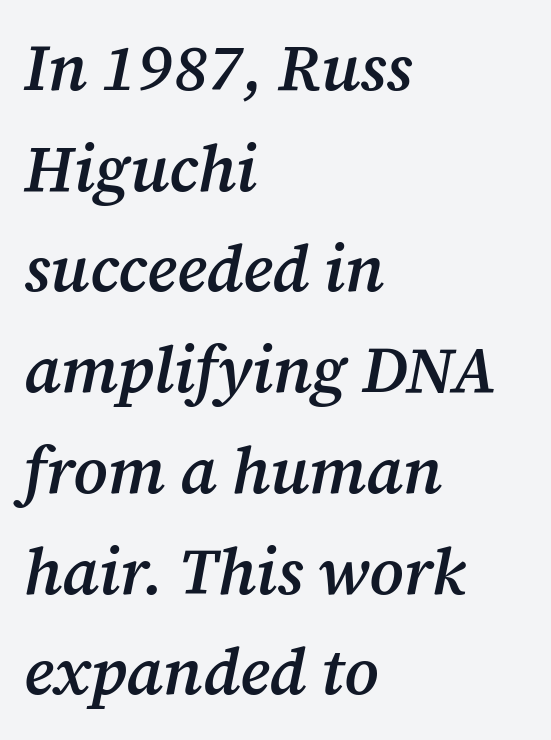
The image shows 65 px semibold serif type, italic (leaning right); set left-aligned, normal line spacing (1.55x), normal letter spacing, not underlined; medium stroke contrast and a medium x-height.
